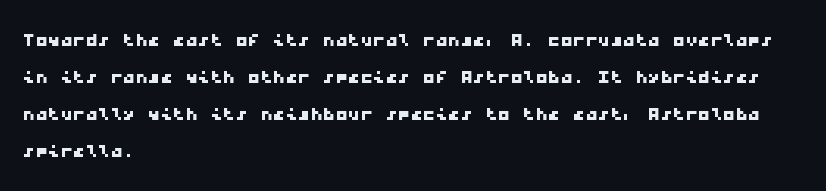
The specimen omits any rule beneath the text block's lines. Compared with typical body copy, the letter spacing here is the same. Compared with a centered layout, this one pins lines to the left instead. The rendering uses a moderate line-height, typical for paragraphs.
